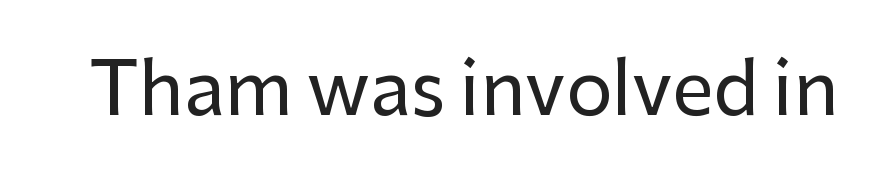
Unlike italic type, these characters show no tilt at all. Unlike a traditional serif, this face leaves its strokes unadorned. Think of a printed novel: that variable character pitch is what you see here. The specimen omits any rule beneath the text block's lines.
